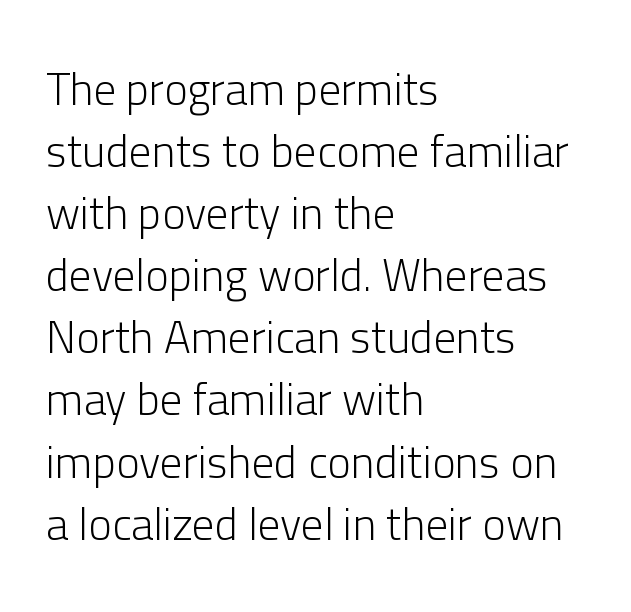
Q: Is the text bold? A: No.
Q: Is the text italic (slanted)? A: No, it is upright.
Q: Is the typeface a serif or a sans-serif typeface? A: Sans-serif.
Q: Is the text underlined? A: No.
Q: How is the paragraph aligned? A: Left-aligned.
Q: Is the spacing between letters normal or unusually wide? A: Normal.
Q: Is the spacing between lines tight, normal or loose? A: Normal.
Q: Width (condensed, normal, or wide)? A: Normal.
Q: Stroke contrast? A: Low.
Q: x-height? A: Medium.
Q: Monospaced? A: No.
